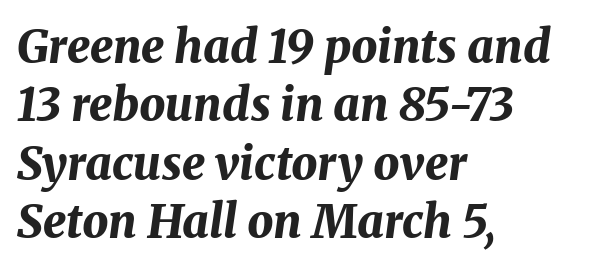
{"italic": "yes", "lean": "right", "slant_degrees": 8, "bold": "yes", "weight": "bold", "width": "normal", "stroke_contrast": "medium", "x_height": "medium", "monospaced": "no", "underline": "no", "align": "left", "line_spacing": "normal", "line_spacing_ratio": 1.27, "letter_spacing": "normal", "letter_spacing_em": 0.0, "glyph_px": 46}
